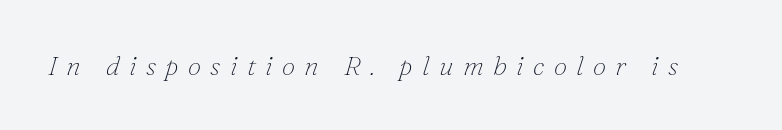
The image shows 27 px text type, italic (leaning right); set unusually wide letter spacing (+0.35 em), not underlined.
